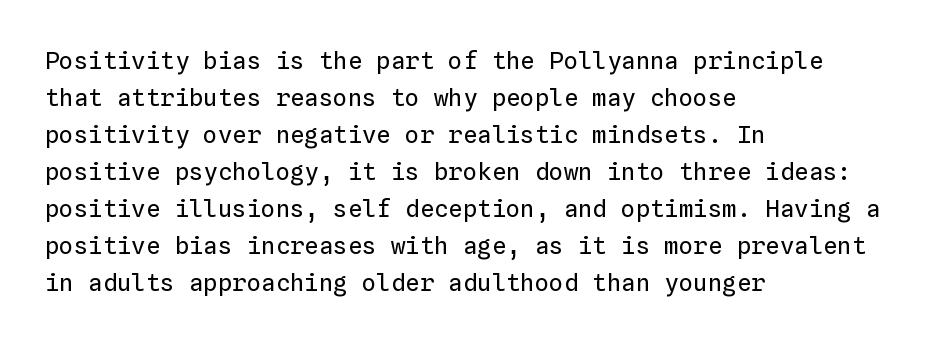
{"italic": "no", "bold": "no", "underline": "no", "align": "left", "line_spacing": "normal", "line_spacing_ratio": 1.54, "letter_spacing": "normal", "letter_spacing_em": 0.0, "glyph_px": 24}
